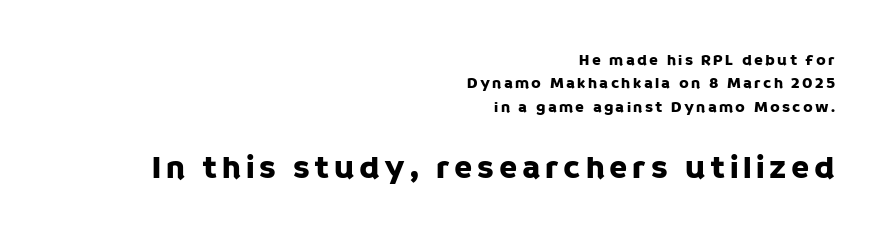
The image shows 33 px sans-serif type, upright; set right-aligned, normal line spacing (1.46x), not underlined; the second (bottom) block is 2.06x larger; low stroke contrast and a large x-height.
